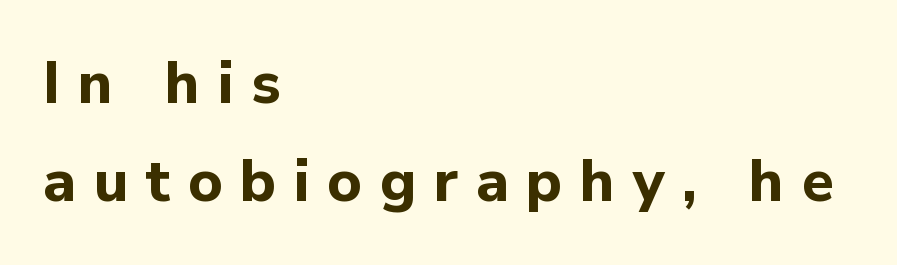
The image shows 59 px bold sans-serif type, upright; set left-aligned, normal line spacing (1.66x), unusually wide letter spacing (+0.3 em), not underlined; low stroke contrast and a medium x-height.
